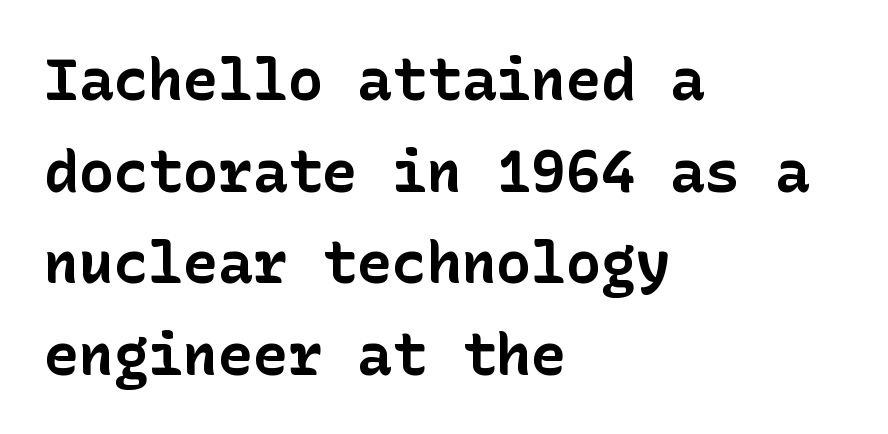
Nope, not italic — everything's standing straight. Does the weight exceed regular? Yes, all the way to bold. The face used here is a sans, in the tradition of grotesques and geometrics. Line beginnings align vertically; line endings do not. Does the leading feel generous? No, just average. What stands out about the letter spacing? Nothing — it is the standard amount.
